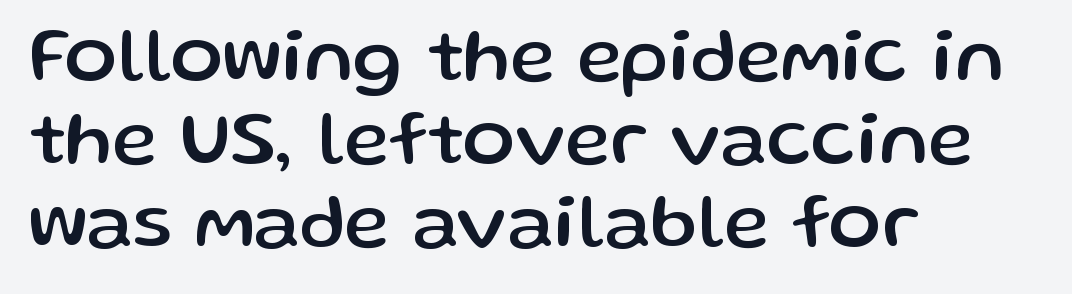
These lines were composed using upright roman letters. Is this a fixed-width face? No — the glyphs have proportional, varying widths. The passage shown is typeset with a sans-serif family. Horizontal alignment here is leftward, the default for most running prose. Successive baselines arrive quickly, one right under another.
